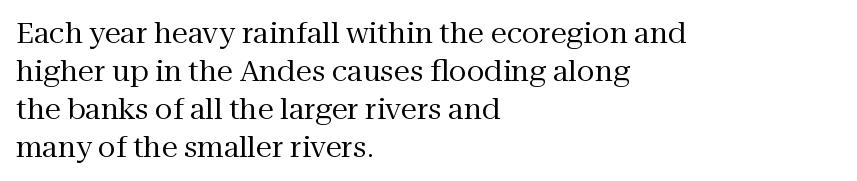
Q: Is the text bold? A: No.
Q: Is the text italic (slanted)? A: No, it is upright.
Q: Is the typeface a serif or a sans-serif typeface? A: Serif.
Q: Is the text underlined? A: No.
Q: How is the paragraph aligned? A: Left-aligned.
Q: Is the spacing between letters normal or unusually wide? A: Normal.
Q: Is the spacing between lines tight, normal or loose? A: Normal.
Q: Width (condensed, normal, or wide)? A: Normal.
Q: Stroke contrast? A: Medium.
Q: x-height? A: Medium.
Q: Monospaced? A: No.
